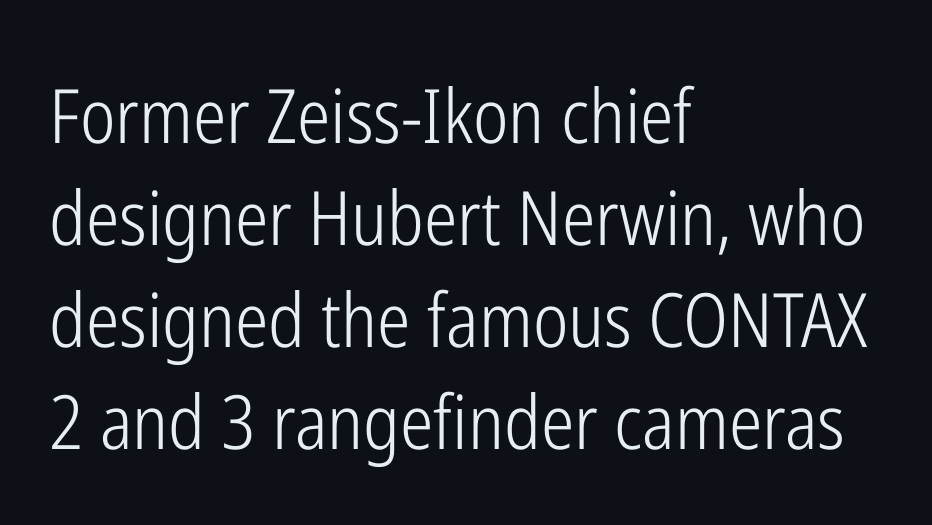
The passage is arranged the way most books set body copy — flush left. Quick note: interline space is typical. Clear beneath every line of the passage. This is the regular roman posture of the typeface.
